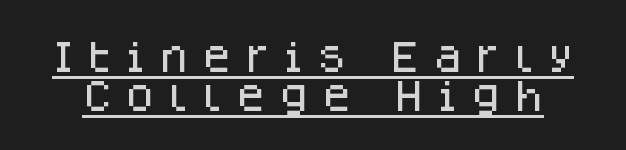
{"serif": "no", "italic": "no", "width": "normal", "stroke_contrast": "low", "x_height": "large", "monospaced": "no", "underline": "yes", "line_spacing": "tight", "line_spacing_ratio": 1.15, "letter_spacing": "wide", "letter_spacing_em": 0.38, "glyph_px": 34}
